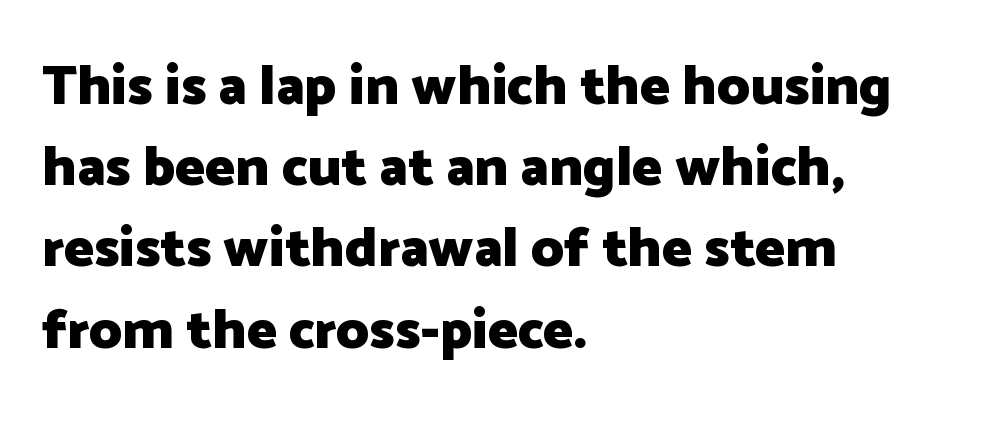
{"serif": "no", "italic": "no", "bold": "yes", "weight": "heavy", "width": "normal", "stroke_contrast": "low", "x_height": "medium", "monospaced": "no", "underline": "no", "align": "left", "line_spacing": "normal", "line_spacing_ratio": 1.45, "letter_spacing": "normal", "letter_spacing_em": 0.0, "glyph_px": 56}
